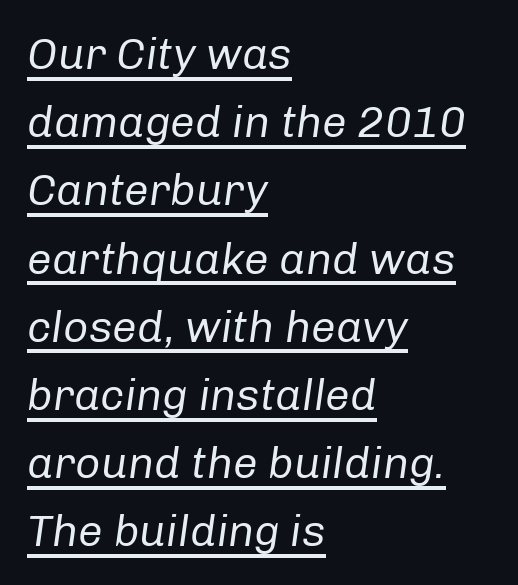
The image shows 44 px regular-weight type, italic (leaning right); set left-aligned, normal line spacing (1.55x), normal letter spacing, underlined; low stroke contrast and a medium x-height.
